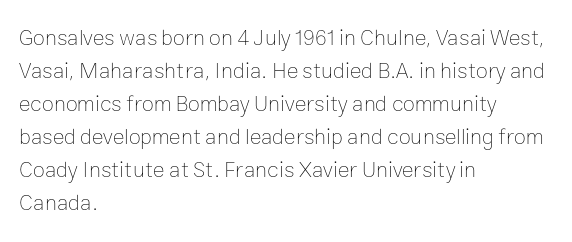
Q: Is the text bold? A: No.
Q: Is the text italic (slanted)? A: No, it is upright.
Q: Is the text underlined? A: No.
Q: How is the paragraph aligned? A: Left-aligned.
Q: Is the spacing between letters normal or unusually wide? A: Normal.
Q: Is the spacing between lines tight, normal or loose? A: Normal.
